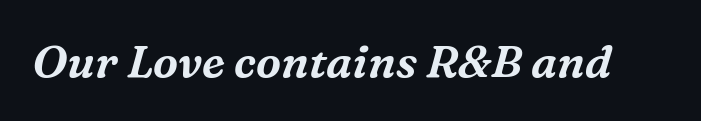
The image shows 45 px serif type, italic (leaning right); set normal letter spacing, not underlined; medium stroke contrast and a medium x-height.
